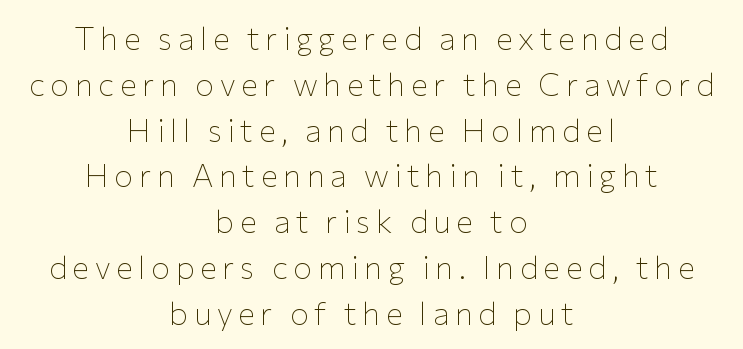
The image shows 32 px thin sans-serif type, upright; set centered, normal line spacing (1.43x), not underlined; low stroke contrast and a medium x-height.
